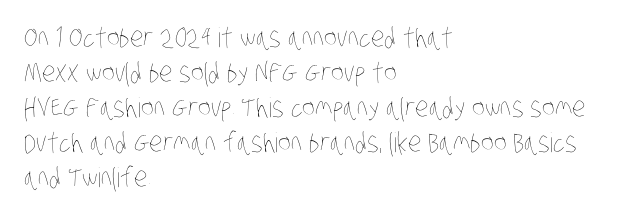
Q: Is the text bold? A: No.
Q: Is the text underlined? A: No.
Q: How is the paragraph aligned? A: Left-aligned.
Q: Is the spacing between letters normal or unusually wide? A: Normal.
Q: Is the spacing between lines tight, normal or loose? A: Normal.
